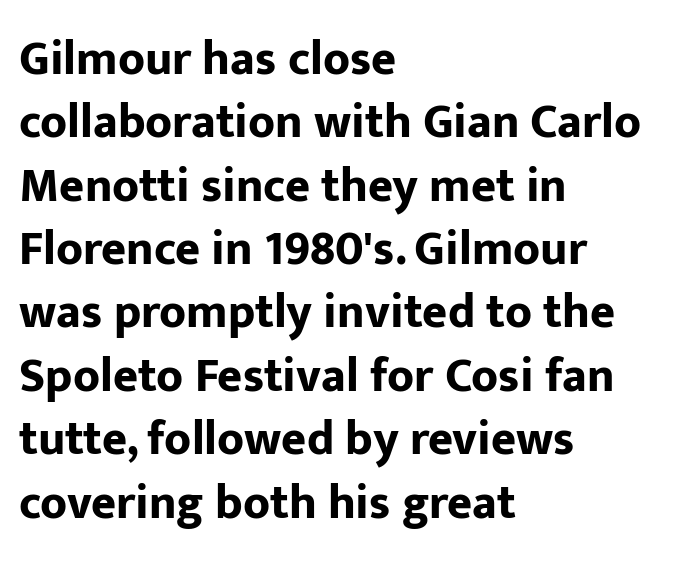
The image shows 48 px bold sans-serif type, upright; set left-aligned, normal line spacing (1.32x), normal letter spacing, not underlined; low stroke contrast and a medium x-height.
